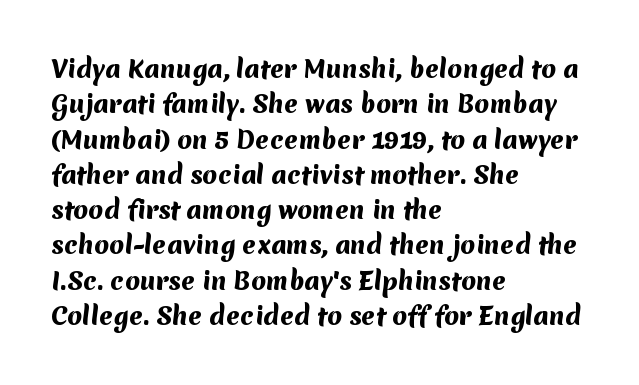
Q: Is the text bold? A: Yes.
Q: Is the text underlined? A: No.
Q: How is the paragraph aligned? A: Left-aligned.
Q: Is the spacing between letters normal or unusually wide? A: Normal.
Q: Is the spacing between lines tight, normal or loose? A: Normal.
